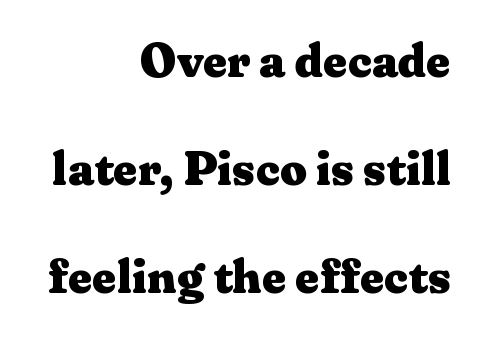
Layout note: lines flush right. Little horizontal feet cap the strokes, marking this as serif type. Anything drawn beneath the words? Only blank space. Observe the ordinary spacing: letters are neighbours, not strangers. Each letter keeps its own natural width here, so spacing adapts to shape.
